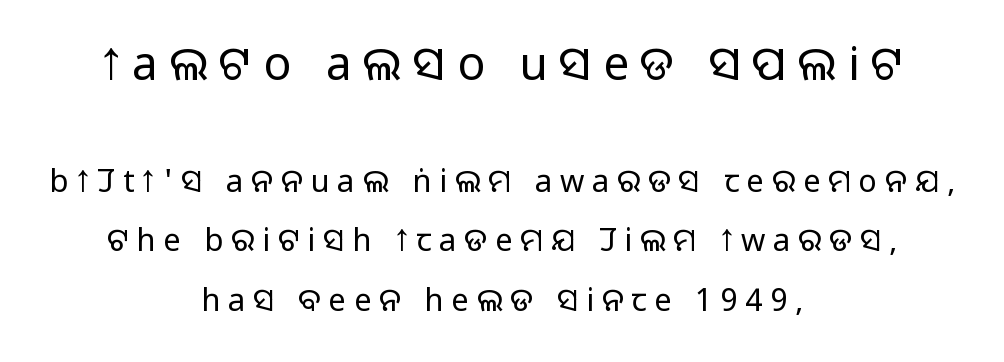
The image shows 46 px regular-weight sans-serif type, upright; set centered, loose line spacing (1.93x), unusually wide letter spacing (+0.25 em), not underlined; the first (top) block is 1.48x larger; low stroke contrast and a large x-height.
